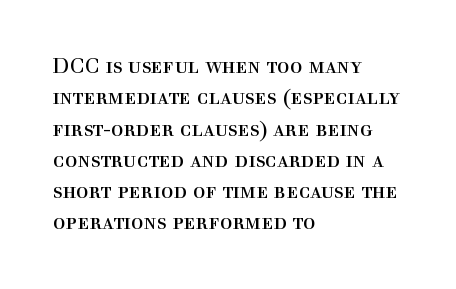
{"italic": "no", "bold": "no", "underline": "no", "align": "left", "line_spacing": "normal", "line_spacing_ratio": 1.49, "letter_spacing": "normal", "letter_spacing_em": 0.0, "glyph_px": 21}
